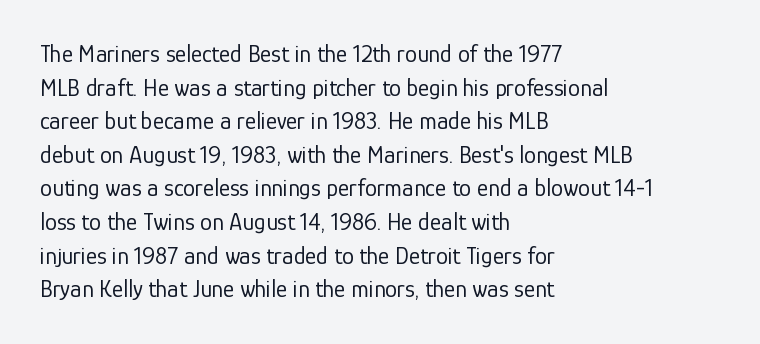
{"italic": "no", "bold": "no", "underline": "no", "align": "left", "line_spacing": "normal", "line_spacing_ratio": 1.4, "letter_spacing": "normal", "letter_spacing_em": 0.0, "glyph_px": 24}
